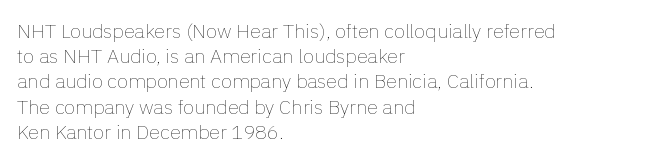
{"italic": "no", "bold": "no", "underline": "no", "align": "left", "line_spacing": "normal", "line_spacing_ratio": 1.26, "letter_spacing": "normal", "letter_spacing_em": 0.0, "glyph_px": 20}
